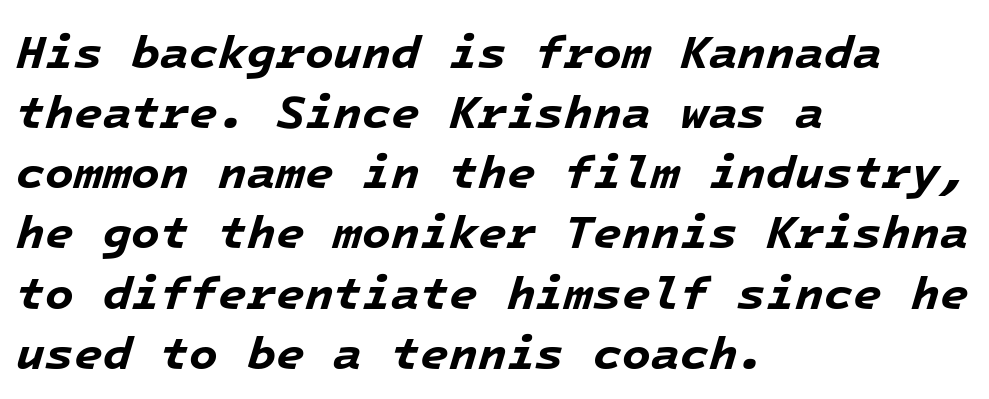
{"italic": "yes", "lean": "right", "slant_degrees": 16, "bold": "yes", "weight": "bold", "width": "normal", "stroke_contrast": "low", "x_height": "medium", "monospaced": "yes", "underline": "no", "align": "left", "line_spacing": "normal", "line_spacing_ratio": 1.28, "letter_spacing": "normal", "letter_spacing_em": 0.0, "glyph_px": 47}
